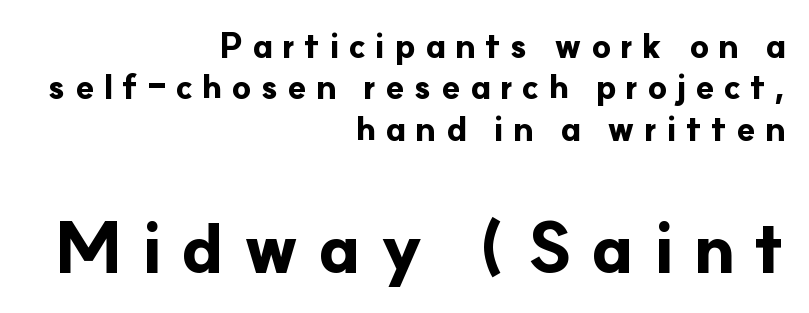
Words appear elongated and porous because spacing is wide. Characters remain perfectly vertical along every line. The emphasis by scale lands on block number two, below. The area under the type is left untouched.
